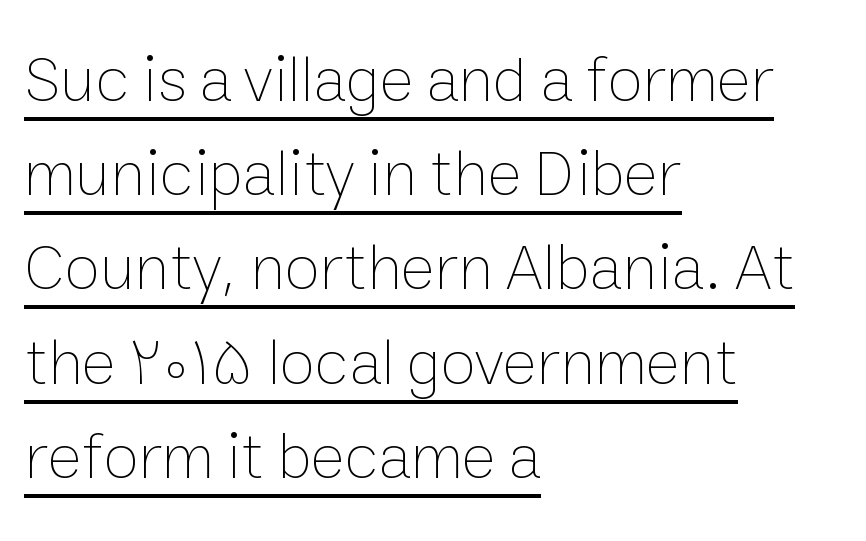
{"italic": "no", "bold": "no", "weight": "thin", "width": "normal", "stroke_contrast": "low", "x_height": "medium", "monospaced": "no", "underline": "yes", "align": "left", "line_spacing": "normal", "line_spacing_ratio": 1.45, "letter_spacing": "normal", "letter_spacing_em": 0.0, "glyph_px": 65}
